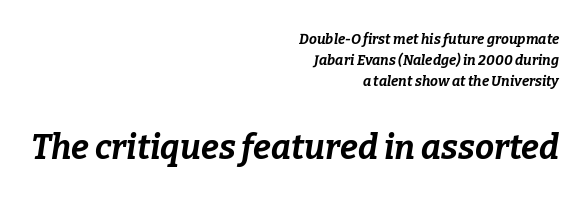
{"italic": "yes", "lean": "right", "slant_degrees": 9, "bold": "yes", "weight": "bold", "width": "normal", "stroke_contrast": "low", "x_height": "medium", "monospaced": "no", "underline": "no", "align": "right", "line_spacing": "normal", "line_spacing_ratio": 1.49, "letter_spacing": "normal", "letter_spacing_em": 0.0, "larger_block": "second", "size_ratio": 2.43, "glyph_px": 34}
